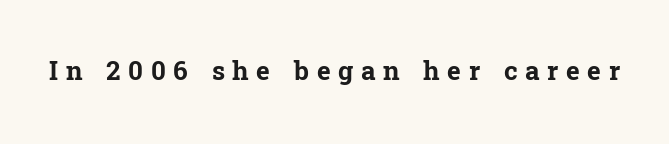
Q: Is the text bold? A: Yes.
Q: Is the text italic (slanted)? A: No, it is upright.
Q: Is the text underlined? A: No.
Q: Is the spacing between letters normal or unusually wide? A: Unusually wide.
